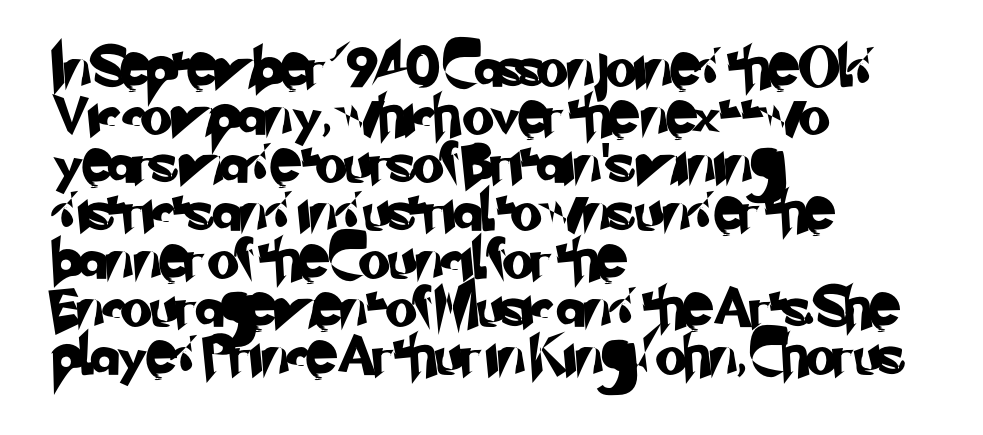
The image shows 40 px sans-serif type; set left-aligned, line spacing 1.2x, normal letter spacing, not underlined; low stroke contrast and a small x-height.
